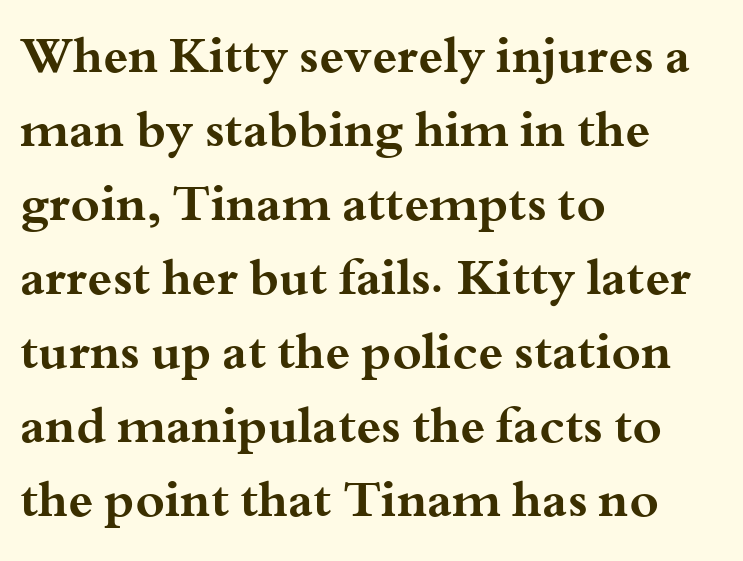
Q: Is the text bold? A: Yes.
Q: Is the text italic (slanted)? A: No, it is upright.
Q: Is the typeface a serif or a sans-serif typeface? A: Serif.
Q: Is the text underlined? A: No.
Q: How is the paragraph aligned? A: Left-aligned.
Q: Is the spacing between letters normal or unusually wide? A: Normal.
Q: Is the spacing between lines tight, normal or loose? A: Normal.
Q: Width (condensed, normal, or wide)? A: Wide.
Q: Stroke contrast? A: Medium.
Q: x-height? A: Small.
Q: Monospaced? A: No.
